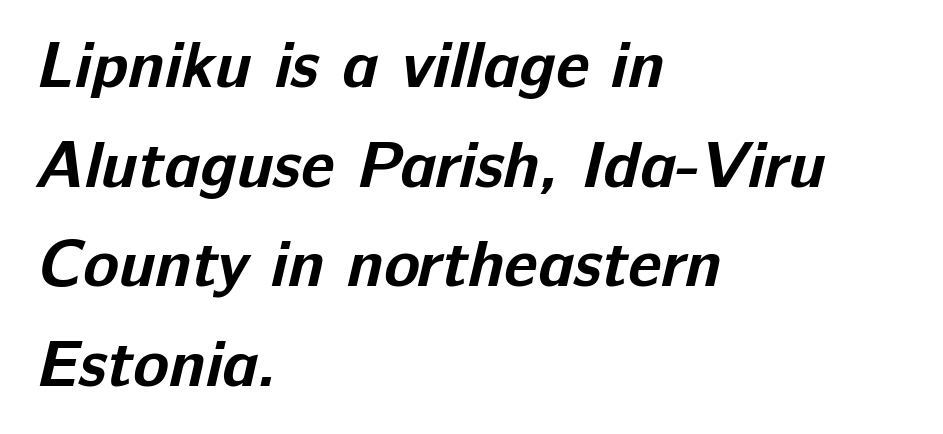
{"serif": "no", "bold": "yes", "weight": "bold", "width": "normal", "stroke_contrast": "low", "x_height": "medium", "monospaced": "no", "underline": "no", "align": "left", "line_spacing": "normal", "line_spacing_ratio": 1.51, "letter_spacing": "normal", "letter_spacing_em": 0.0, "glyph_px": 66}
